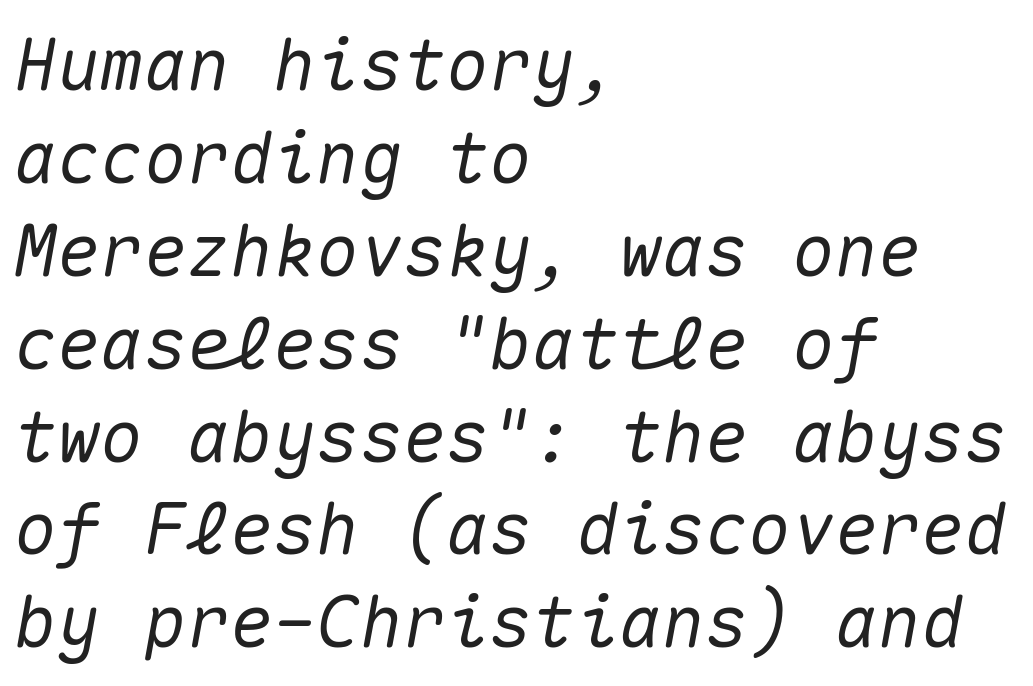
Q: Is the text italic (slanted)? A: Yes, it leans right by about 10 degrees.
Q: Is the text underlined? A: No.
Q: How is the paragraph aligned? A: Left-aligned.
Q: Is the spacing between letters normal or unusually wide? A: Normal.
Q: Is the spacing between lines tight, normal or loose? A: Normal.
Q: Width (condensed, normal, or wide)? A: Normal.
Q: Stroke contrast? A: Medium.
Q: x-height? A: Medium.
Q: Monospaced? A: Yes.
